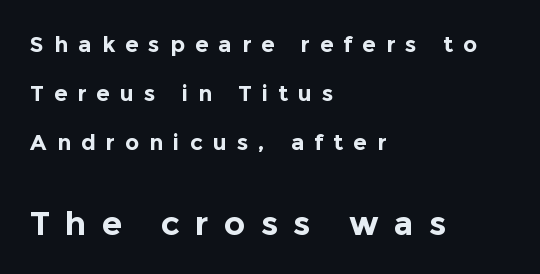
{"serif": "no", "italic": "no", "bold": "yes", "weight": "bold", "width": "normal", "x_height": "medium", "monospaced": "no", "underline": "no", "align": "left", "line_spacing": "loose", "line_spacing_ratio": 2.22, "letter_spacing": "wide", "letter_spacing_em": 0.46, "larger_block": "second", "size_ratio": 1.5, "glyph_px": 33}
